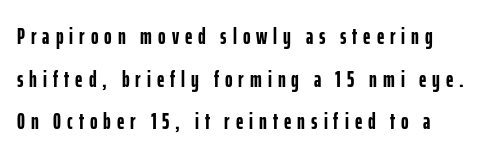
The image shows 23 px bold type, upright; set line spacing 1.85x, unusually wide letter spacing (+0.26 em), not underlined.
